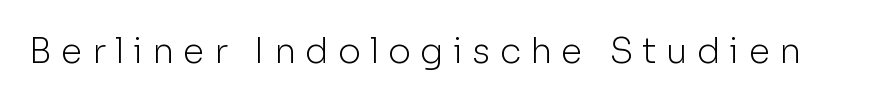
The image shows 35 px light sans-serif type, upright; set unusually wide letter spacing (+0.26 em), not underlined; low stroke contrast and a medium x-height.
